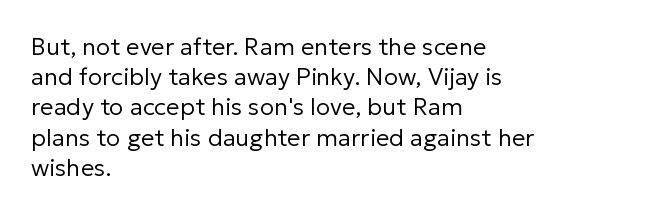
Q: Is the text bold? A: No.
Q: Is the text italic (slanted)? A: No, it is upright.
Q: Is the text underlined? A: No.
Q: How is the paragraph aligned? A: Left-aligned.
Q: Is the spacing between letters normal or unusually wide? A: Normal.
Q: Is the spacing between lines tight, normal or loose? A: Normal.
